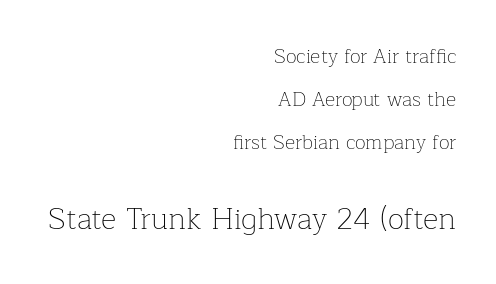
Q: Is the text bold? A: No.
Q: Is the text italic (slanted)? A: No, it is upright.
Q: Is the typeface a serif or a sans-serif typeface? A: Serif.
Q: Is the text underlined? A: No.
Q: How is the paragraph aligned? A: Right-aligned.
Q: Is the spacing between letters normal or unusually wide? A: Normal.
Q: Is the spacing between lines tight, normal or loose? A: Loose.
Q: Which block of text is set in a larger size, the first (top) or the second (bottom)? A: The second (bottom) one.
Q: Width (condensed, normal, or wide)? A: Normal.
Q: Stroke contrast? A: Low.
Q: x-height? A: Medium.
Q: Monospaced? A: No.
